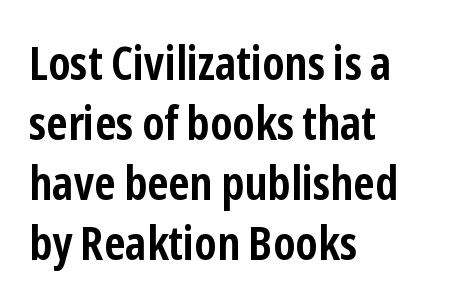
Q: Is the text bold? A: Yes.
Q: Is the text italic (slanted)? A: No, it is upright.
Q: Is the typeface a serif or a sans-serif typeface? A: Sans-serif.
Q: Is the text underlined? A: No.
Q: How is the paragraph aligned? A: Left-aligned.
Q: Is the spacing between letters normal or unusually wide? A: Normal.
Q: Is the spacing between lines tight, normal or loose? A: Normal.
Q: Width (condensed, normal, or wide)? A: Condensed.
Q: Stroke contrast? A: Low.
Q: x-height? A: Medium.
Q: Monospaced? A: No.
